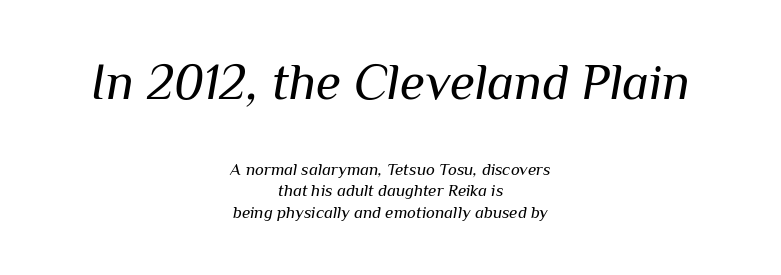
Q: Is the text bold? A: No.
Q: Is the text italic (slanted)? A: Yes, it leans right by about 10 degrees.
Q: Is the text underlined? A: No.
Q: How is the paragraph aligned? A: Centered.
Q: Is the spacing between letters normal or unusually wide? A: Normal.
Q: Is the spacing between lines tight, normal or loose? A: Normal.
Q: Which block of text is set in a larger size, the first (top) or the second (bottom)? A: The first (top) one.
Q: Width (condensed, normal, or wide)? A: Normal.
Q: Stroke contrast? A: Medium.
Q: x-height? A: Medium.
Q: Monospaced? A: No.
